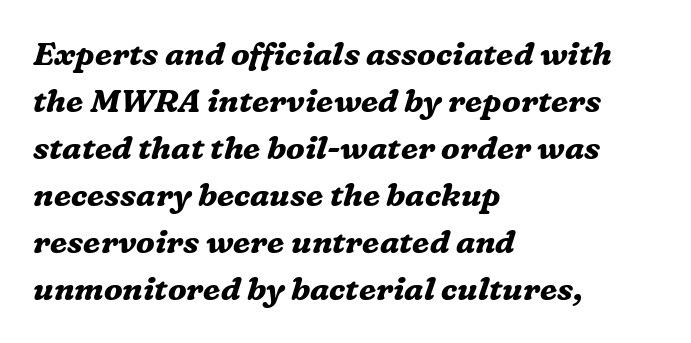
The image shows 32 px bold serif type, italic (leaning right); set left-aligned, normal line spacing (1.47x), normal letter spacing, not underlined; medium stroke contrast and a medium x-height.
